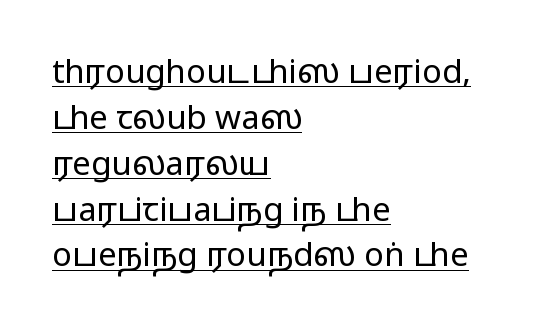
Q: Is the text bold? A: No.
Q: Is the text italic (slanted)? A: No, it is upright.
Q: Is the typeface a serif or a sans-serif typeface? A: Sans-serif.
Q: Is the text underlined? A: Yes.
Q: How is the paragraph aligned? A: Left-aligned.
Q: Is the spacing between letters normal or unusually wide? A: Normal.
Q: Is the spacing between lines tight, normal or loose? A: Normal.
Q: Width (condensed, normal, or wide)? A: Wide.
Q: Stroke contrast? A: Low.
Q: x-height? A: Medium.
Q: Monospaced? A: No.
